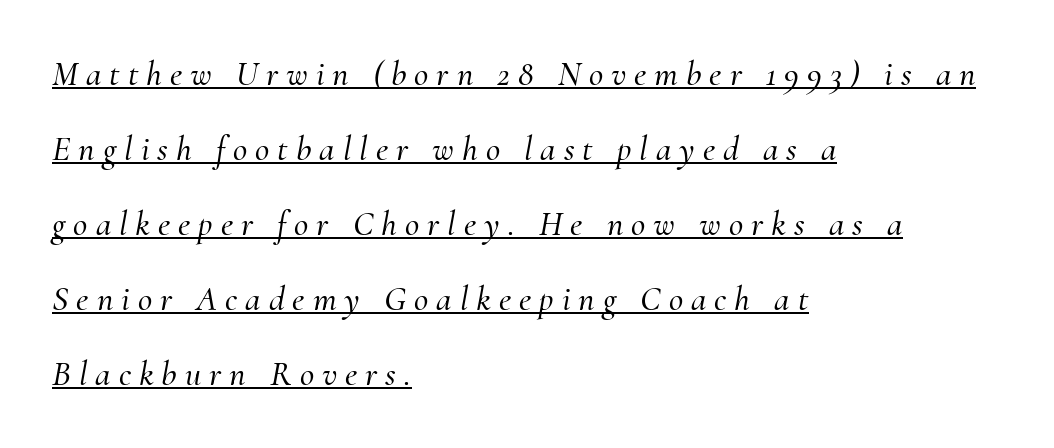
Q: Is the text italic (slanted)? A: Yes, it leans right by about 10 degrees.
Q: Is the typeface a serif or a sans-serif typeface? A: Serif.
Q: Is the text underlined? A: Yes.
Q: How is the paragraph aligned? A: Left-aligned.
Q: Is the spacing between letters normal or unusually wide? A: Unusually wide.
Q: Is the spacing between lines tight, normal or loose? A: Loose.
Q: Width (condensed, normal, or wide)? A: Normal.
Q: Stroke contrast? A: Medium.
Q: x-height? A: Small.
Q: Monospaced? A: No.
